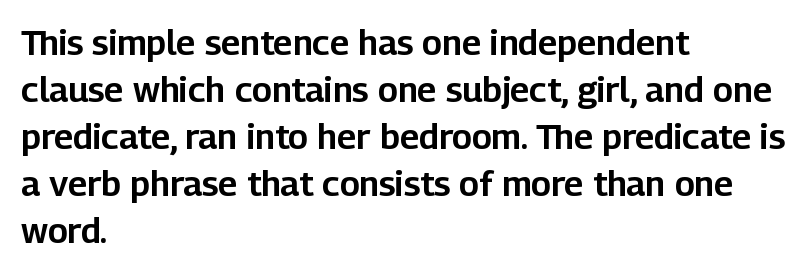
It's the straight-up-and-down kind of type. Where is the straight margin? On the left. Students, note that the glyphs here touch the page at normal intervals. This sample keeps an unexceptional amount of space between lines. Character widths vary here, with narrow letters taking less room than wide ones. The type family on display is of the sans-serif kind.
